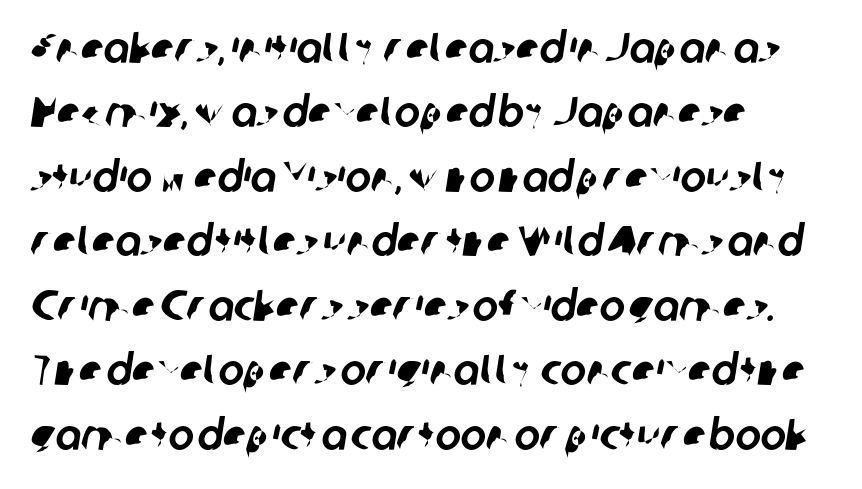
Q: Is the typeface a serif or a sans-serif typeface? A: Sans-serif.
Q: Is the text underlined? A: No.
Q: How is the paragraph aligned? A: Left-aligned.
Q: Is the spacing between letters normal or unusually wide? A: Normal.
Q: Is the spacing between lines tight, normal or loose? A: Normal.
Q: Width (condensed, normal, or wide)? A: Normal.
Q: Stroke contrast? A: Low.
Q: x-height? A: Medium.
Q: Monospaced? A: No.
